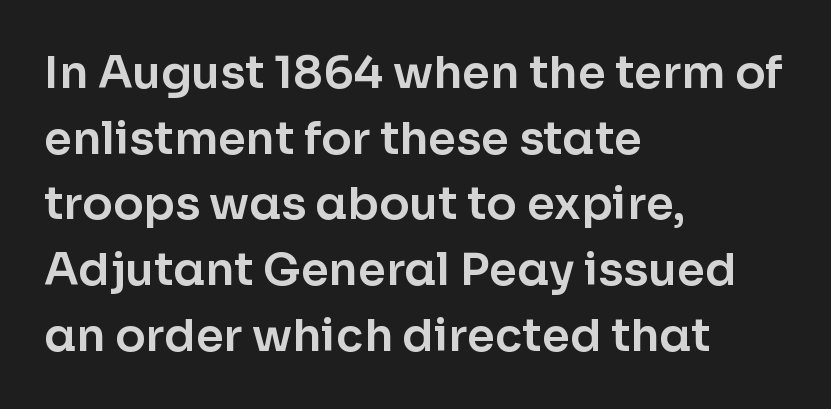
Q: Is the text italic (slanted)? A: No, it is upright.
Q: Is the typeface a serif or a sans-serif typeface? A: Sans-serif.
Q: Is the text underlined? A: No.
Q: How is the paragraph aligned? A: Left-aligned.
Q: Is the spacing between letters normal or unusually wide? A: Normal.
Q: Is the spacing between lines tight, normal or loose? A: Normal.
Q: Width (condensed, normal, or wide)? A: Normal.
Q: Stroke contrast? A: Low.
Q: x-height? A: Medium.
Q: Monospaced? A: No.
